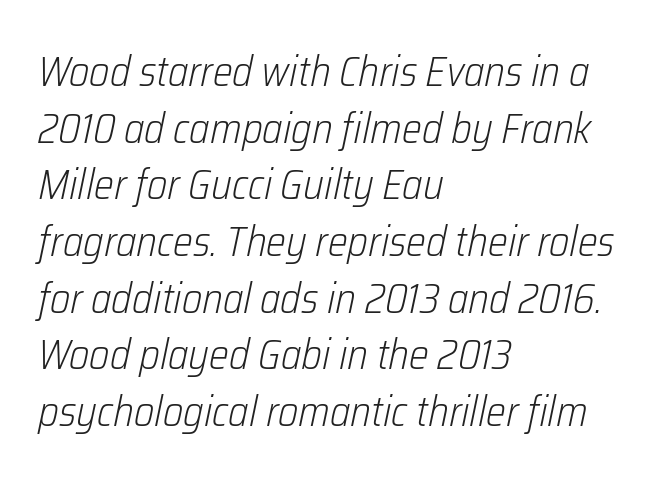
{"italic": "yes", "lean": "right", "slant_degrees": 12, "bold": "no", "weight": "light", "width": "condensed", "stroke_contrast": "low", "x_height": "medium", "monospaced": "no", "underline": "no", "align": "left", "line_spacing": "normal", "line_spacing_ratio": 1.35, "letter_spacing": "normal", "letter_spacing_em": 0.0, "glyph_px": 42}
